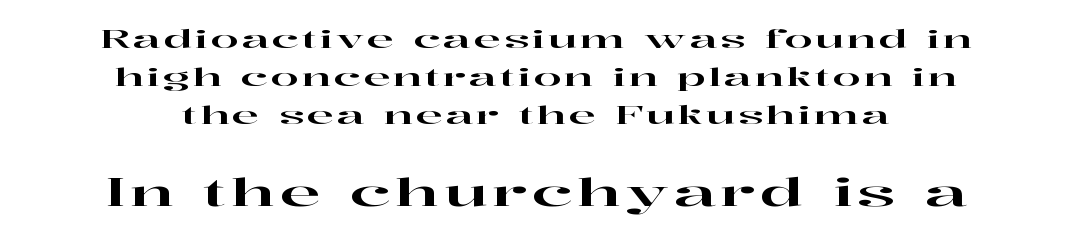
{"serif": "yes", "italic": "no", "width": "wide", "stroke_contrast": "high", "x_height": "medium", "monospaced": "no", "underline": "no", "align": "center", "line_spacing": "normal", "line_spacing_ratio": 1.53, "larger_block": "second", "size_ratio": 1.52, "glyph_px": 38}
